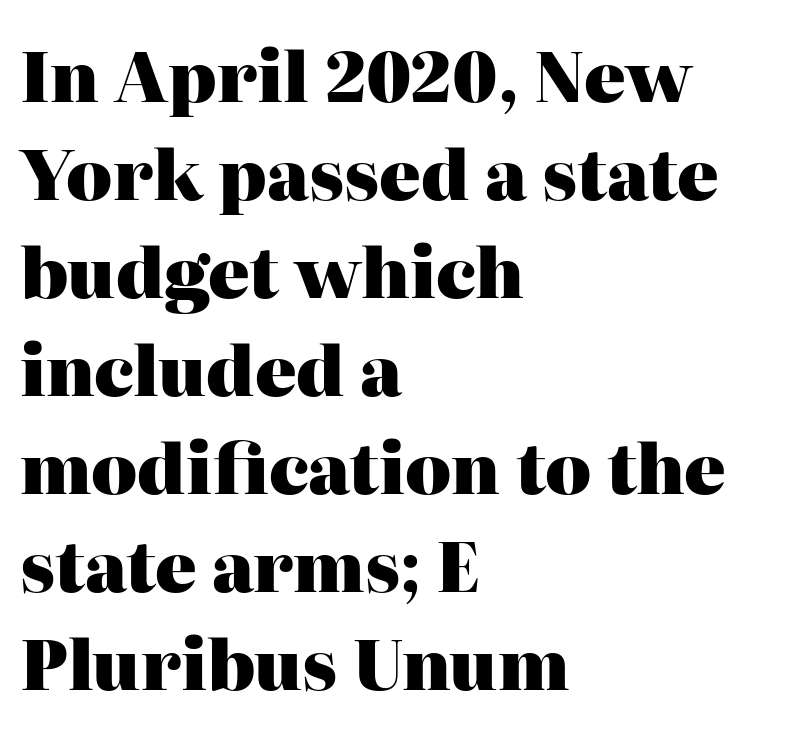
Q: Is the text bold? A: Yes.
Q: Is the text italic (slanted)? A: No, it is upright.
Q: Is the typeface a serif or a sans-serif typeface? A: Serif.
Q: Is the text underlined? A: No.
Q: How is the paragraph aligned? A: Left-aligned.
Q: Is the spacing between letters normal or unusually wide? A: Normal.
Q: Is the spacing between lines tight, normal or loose? A: Normal.
Q: Width (condensed, normal, or wide)? A: Normal.
Q: Stroke contrast? A: High.
Q: x-height? A: Medium.
Q: Monospaced? A: No.
